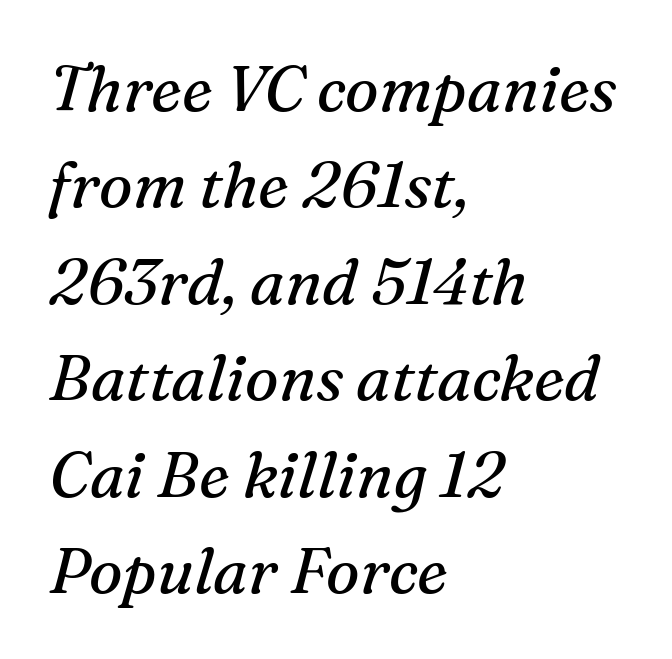
The image shows 63 px regular-weight serif type, italic (leaning right); set left-aligned, normal line spacing (1.53x), normal letter spacing, not underlined; medium stroke contrast and a medium x-height.
